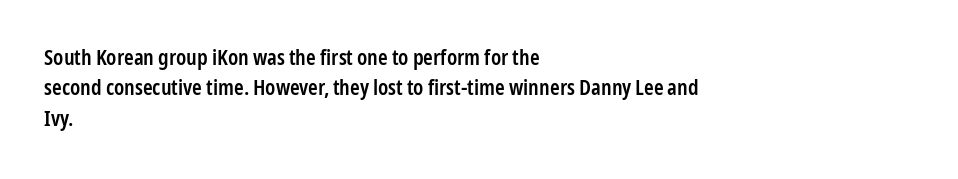
Q: Is the text bold? A: Semi-bold.
Q: Is the text italic (slanted)? A: No, it is upright.
Q: Is the text underlined? A: No.
Q: How is the paragraph aligned? A: Left-aligned.
Q: Is the spacing between letters normal or unusually wide? A: Normal.
Q: Is the spacing between lines tight, normal or loose? A: Normal.
